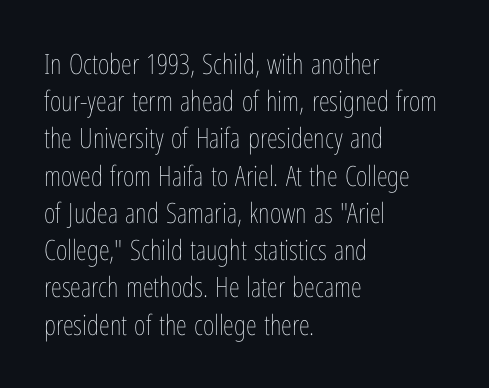
Q: Is the text bold? A: No.
Q: Is the text italic (slanted)? A: No, it is upright.
Q: Is the text underlined? A: No.
Q: How is the paragraph aligned? A: Left-aligned.
Q: Is the spacing between letters normal or unusually wide? A: Normal.
Q: Is the spacing between lines tight, normal or loose? A: Normal.
Q: Width (condensed, normal, or wide)? A: Condensed.
Q: Stroke contrast? A: Low.
Q: x-height? A: Medium.
Q: Monospaced? A: No.
